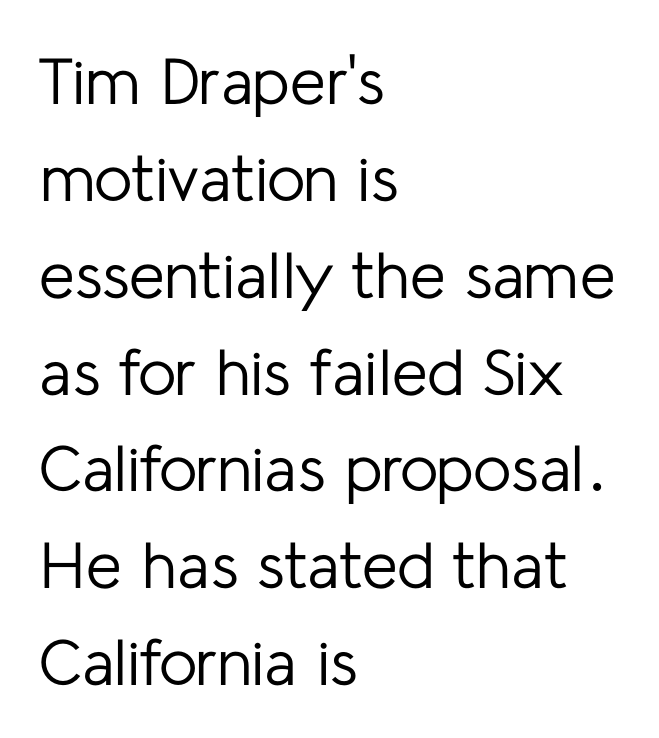
Any mark beneath the type? The region is blank. Compared with typical body copy, the letter spacing here is the same. The face used here is a sans, in the tradition of grotesques and geometrics. A typesetter would mark this as roman, not italic. Vertical stems look standard width or narrower in stroke. You could not count columns in this text — the font is proportionally spaced.
